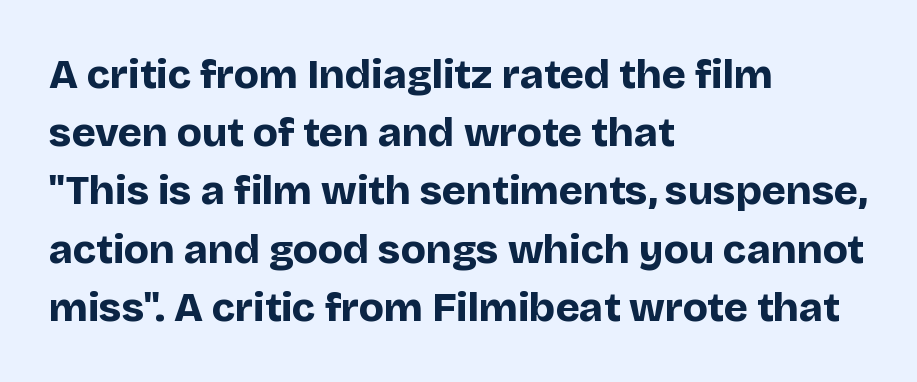
Q: Is the text bold? A: Yes.
Q: Is the text italic (slanted)? A: No, it is upright.
Q: Is the typeface a serif or a sans-serif typeface? A: Sans-serif.
Q: Is the text underlined? A: No.
Q: How is the paragraph aligned? A: Left-aligned.
Q: Is the spacing between letters normal or unusually wide? A: Normal.
Q: Is the spacing between lines tight, normal or loose? A: Normal.
Q: Width (condensed, normal, or wide)? A: Normal.
Q: Stroke contrast? A: Low.
Q: x-height? A: Large.
Q: Monospaced? A: No.
